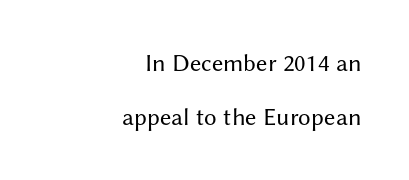
The strokes are not fattened; the text isn't bold. Line ends are locked; line starts wander. The horizontal fit of the characters is conventional and even. Is there any slant? The stems are plumb. The words here are not underlined.
